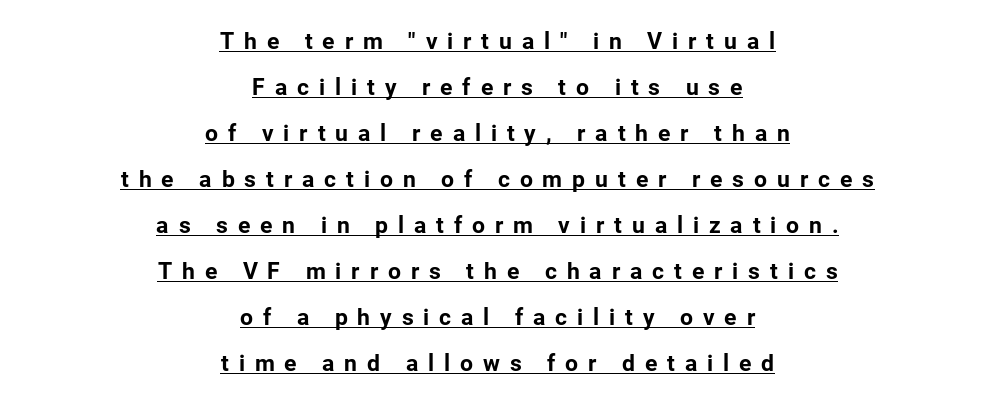
Q: Is the text bold? A: Yes.
Q: Is the text italic (slanted)? A: No, it is upright.
Q: Is the text underlined? A: Yes.
Q: How is the paragraph aligned? A: Centered.
Q: Is the spacing between letters normal or unusually wide? A: Unusually wide.
Q: Is the spacing between lines tight, normal or loose? A: Loose.
